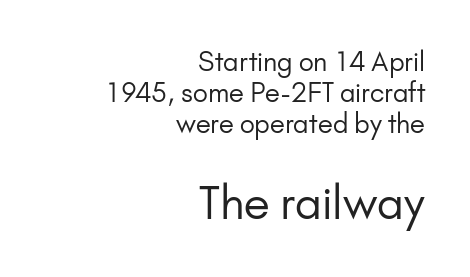
Q: Is the text bold? A: No.
Q: Is the text italic (slanted)? A: No, it is upright.
Q: Is the typeface a serif or a sans-serif typeface? A: Sans-serif.
Q: Is the text underlined? A: No.
Q: How is the paragraph aligned? A: Right-aligned.
Q: Is the spacing between letters normal or unusually wide? A: Normal.
Q: Which block of text is set in a larger size, the first (top) or the second (bottom)? A: The second (bottom) one.
Q: Width (condensed, normal, or wide)? A: Normal.
Q: Stroke contrast? A: Low.
Q: x-height? A: Small.
Q: Monospaced? A: No.
